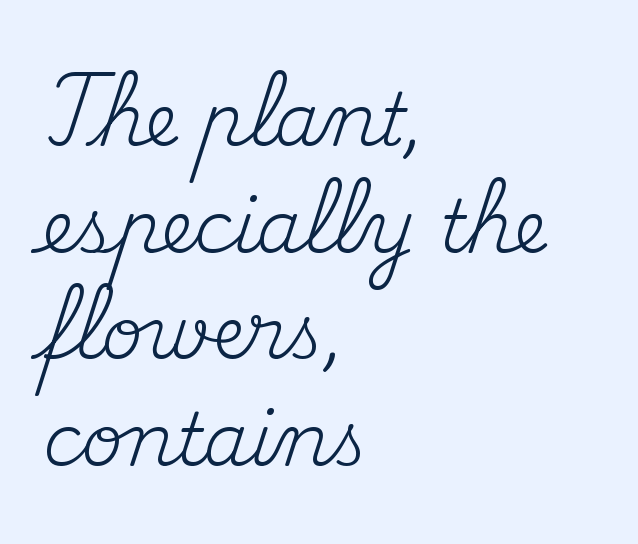
The image shows 72 px regular-weight serif type; set left-aligned, normal line spacing (1.48x), normal letter spacing, not underlined; medium stroke contrast and a small x-height.
